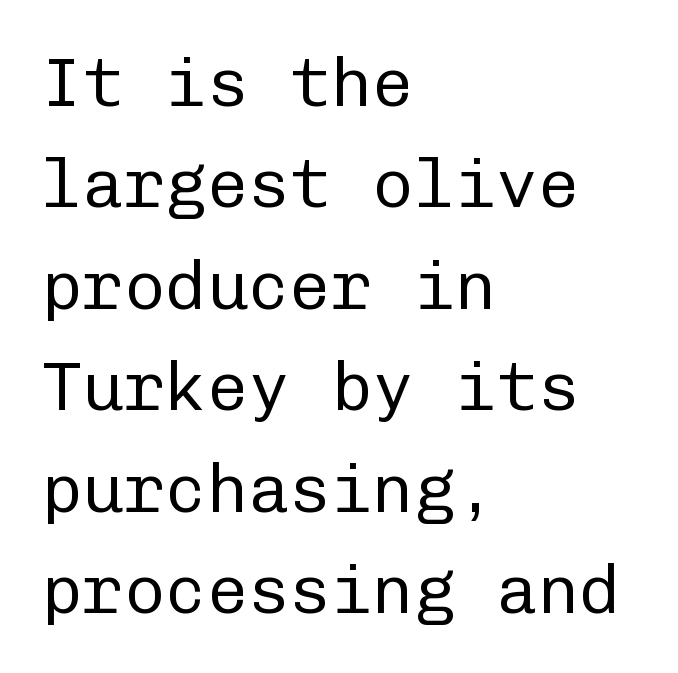
Q: Is the text bold? A: No.
Q: Is the text italic (slanted)? A: No, it is upright.
Q: Is the typeface a serif or a sans-serif typeface? A: Sans-serif.
Q: Is the text underlined? A: No.
Q: How is the paragraph aligned? A: Left-aligned.
Q: Is the spacing between letters normal or unusually wide? A: Normal.
Q: Is the spacing between lines tight, normal or loose? A: Normal.
Q: Width (condensed, normal, or wide)? A: Normal.
Q: Stroke contrast? A: Low.
Q: x-height? A: Medium.
Q: Monospaced? A: Yes.
